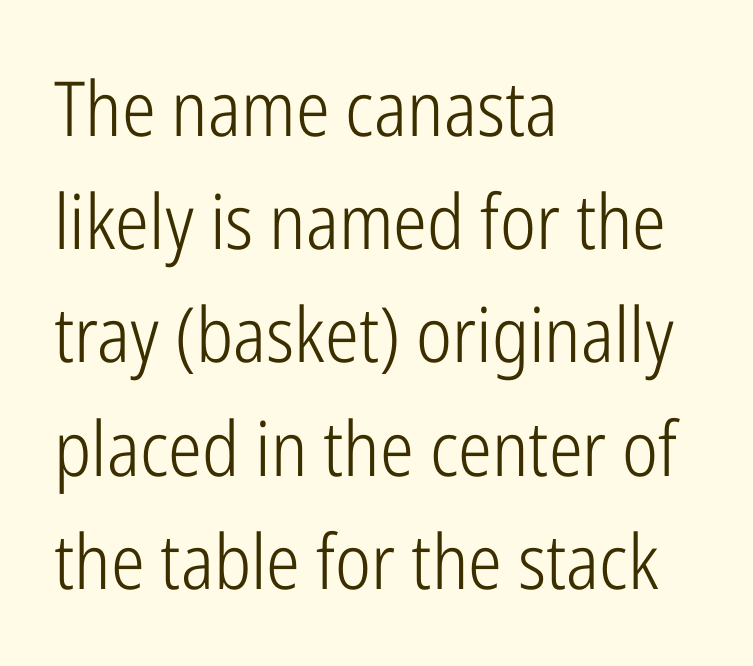
The image shows 76 px light, condensed sans-serif type, upright; set left-aligned, normal line spacing (1.49x), normal letter spacing, not underlined; low stroke contrast and a medium x-height.
